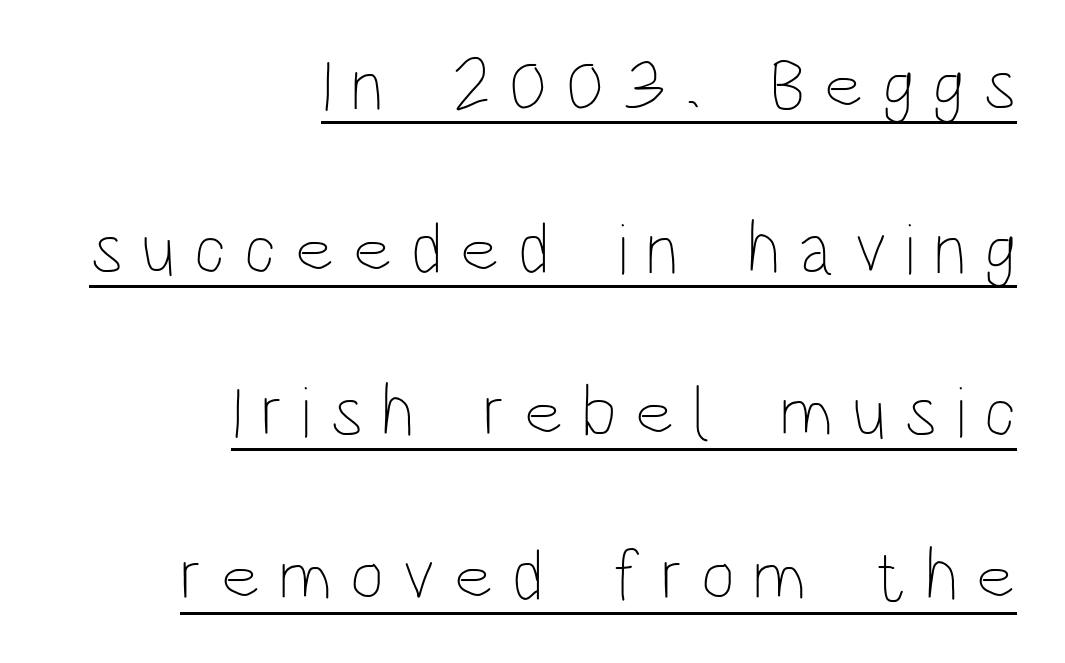
{"italic": "no", "bold": "no", "weight": "thin", "width": "condensed", "stroke_contrast": "low", "x_height": "large", "monospaced": "no", "underline": "yes", "align": "right", "line_spacing": "loose", "line_spacing_ratio": 2.24, "letter_spacing": "wide", "letter_spacing_em": 0.25, "glyph_px": 73}
